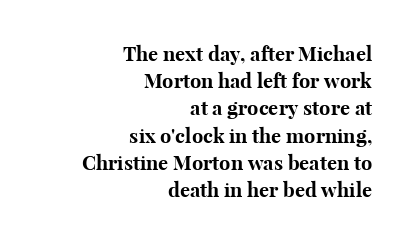
The image shows 20 px bold type, upright; set right-aligned, normal line spacing (1.36x), normal letter spacing, not underlined.
